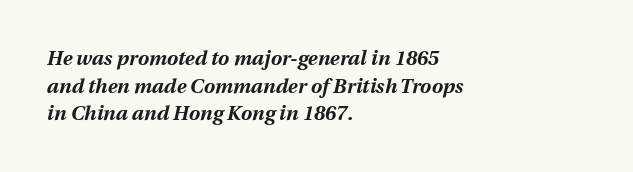
The image shows 20 px bold type, italic (leaning right); set left-aligned, normal line spacing (1.38x), normal letter spacing, not underlined.
